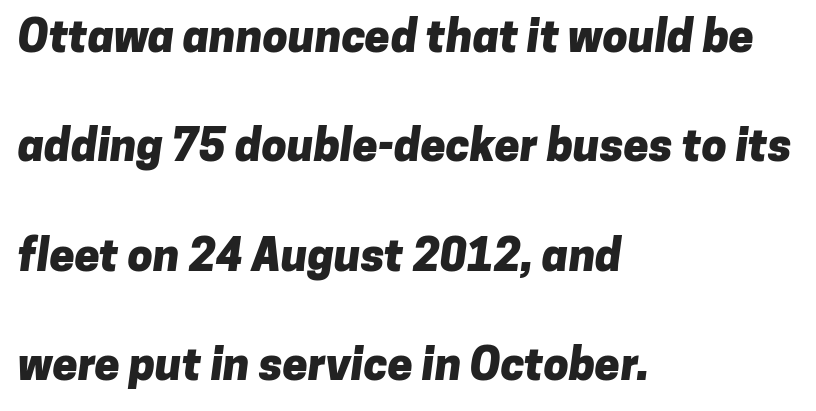
Q: Is the text bold? A: Yes.
Q: Is the typeface a serif or a sans-serif typeface? A: Sans-serif.
Q: Is the text underlined? A: No.
Q: How is the paragraph aligned? A: Left-aligned.
Q: Is the spacing between letters normal or unusually wide? A: Normal.
Q: Is the spacing between lines tight, normal or loose? A: Loose.
Q: Width (condensed, normal, or wide)? A: Normal.
Q: Stroke contrast? A: Low.
Q: x-height? A: Medium.
Q: Monospaced? A: No.
